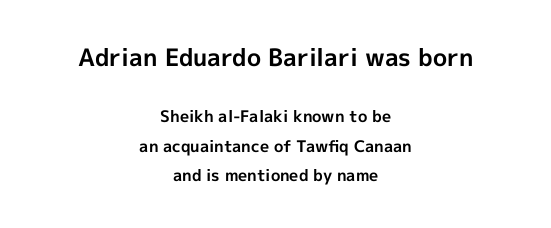
{"italic": "no", "bold": "yes", "underline": "no", "align": "center", "line_spacing_ratio": 1.86, "letter_spacing": "normal", "letter_spacing_em": 0.0, "larger_block": "first", "size_ratio": 1.5, "glyph_px": 24}
